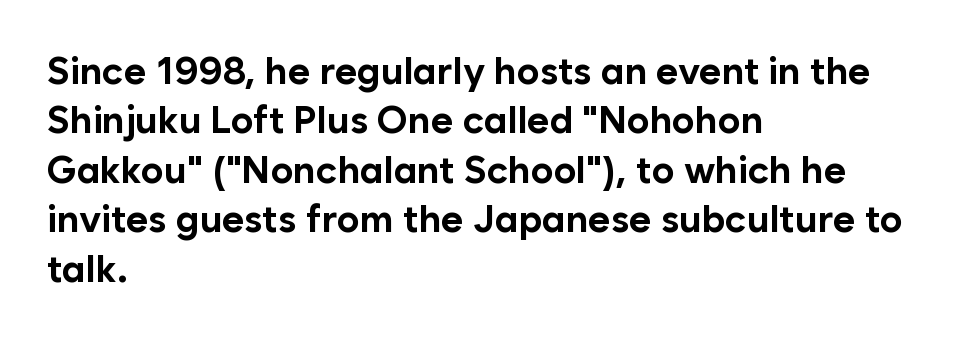
Q: Is the text bold? A: Yes.
Q: Is the text italic (slanted)? A: No, it is upright.
Q: Is the typeface a serif or a sans-serif typeface? A: Sans-serif.
Q: Is the text underlined? A: No.
Q: How is the paragraph aligned? A: Left-aligned.
Q: Is the spacing between letters normal or unusually wide? A: Normal.
Q: Is the spacing between lines tight, normal or loose? A: Normal.
Q: Width (condensed, normal, or wide)? A: Normal.
Q: Stroke contrast? A: Low.
Q: x-height? A: Medium.
Q: Monospaced? A: No.
